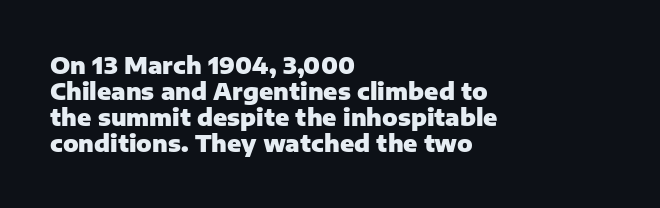
The image shows 23 px bold type, upright; set left-aligned, tight line spacing (1.13x), normal letter spacing, not underlined.
